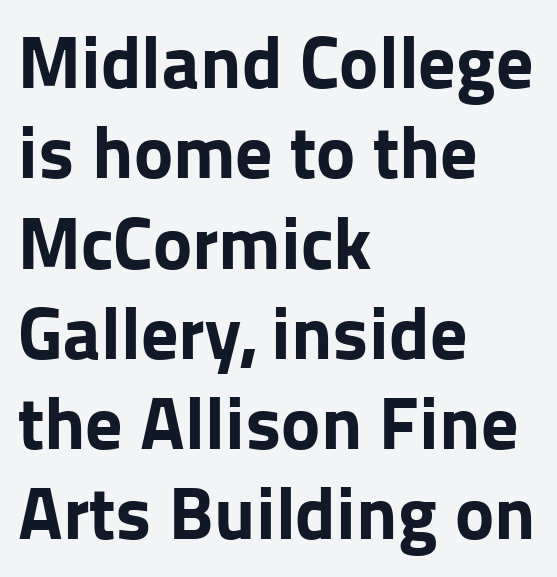
{"serif": "no", "italic": "no", "bold": "yes", "weight": "bold", "width": "normal", "stroke_contrast": "low", "x_height": "medium", "monospaced": "no", "underline": "no", "align": "left", "line_spacing_ratio": 1.22, "letter_spacing": "normal", "letter_spacing_em": 0.0, "glyph_px": 74}
